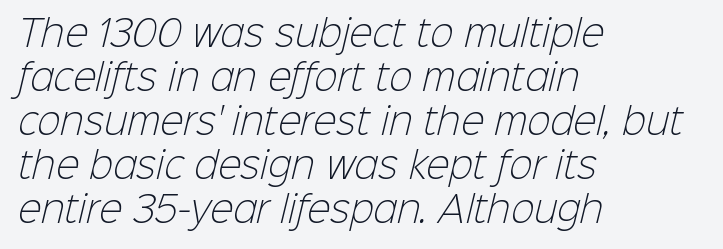
Only glyphs here, with clear space below each row. Between one letter and the next there's only the usual sliver of space. The space between consecutive lines is moderate. To sum up the face: it is a sans, with no serifs. Looks like regular typesetting: each glyph gets only the width it needs. No chunkiness to these letters — they're not bold.
